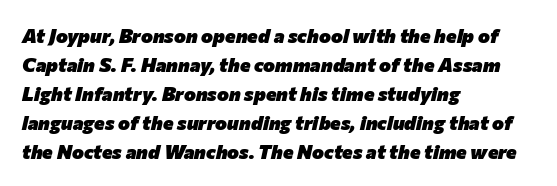
Q: Is the text bold? A: Yes.
Q: Is the text italic (slanted)? A: Yes, it leans right by about 12 degrees.
Q: Is the text underlined? A: No.
Q: How is the paragraph aligned? A: Left-aligned.
Q: Is the spacing between letters normal or unusually wide? A: Normal.
Q: Is the spacing between lines tight, normal or loose? A: Normal.
